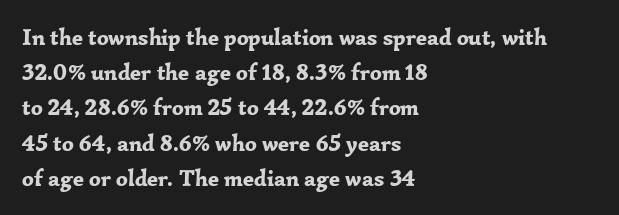
The image shows 23 px bold type, upright; set left-aligned, normal line spacing (1.53x), normal letter spacing, not underlined.
